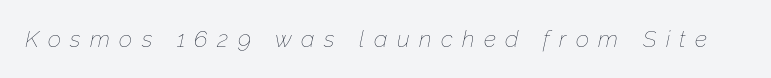
{"italic": "yes", "lean": "right", "slant_degrees": 12, "bold": "no", "underline": "no", "letter_spacing": "wide", "letter_spacing_em": 0.41, "glyph_px": 23}
